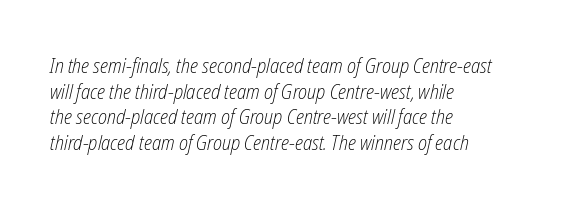
One-word summary of the alignment: left. Would a proofreader flag this as italicized? Yes. No word sits above an underline. No heavy texture on the line: the type isn't bold.
